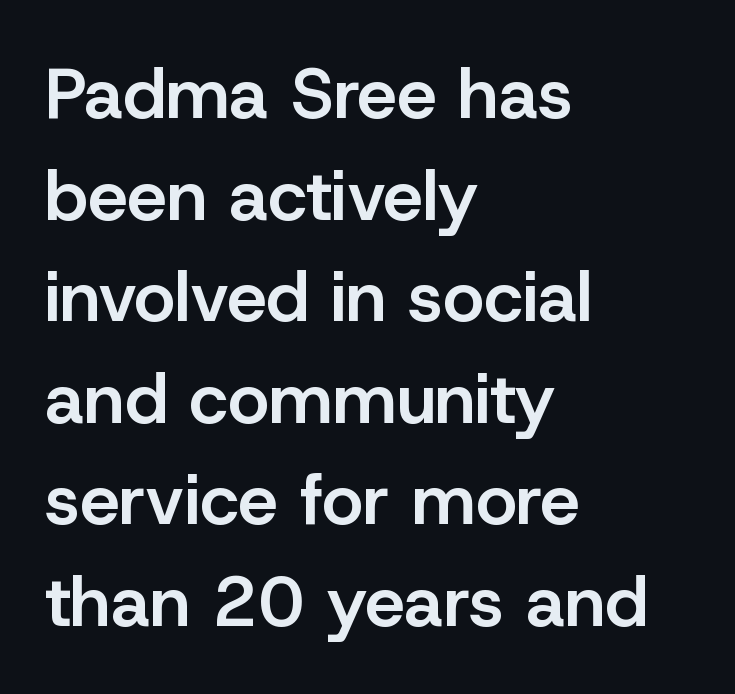
Reading down the column, the eye jumps a familiar distance to each next line. Upright lettering throughout. The rendering shows plain stroke endings on the letterforms — a sans-serif design. Each word holds together tightly as a unit, with standard inter-letter gaps.
